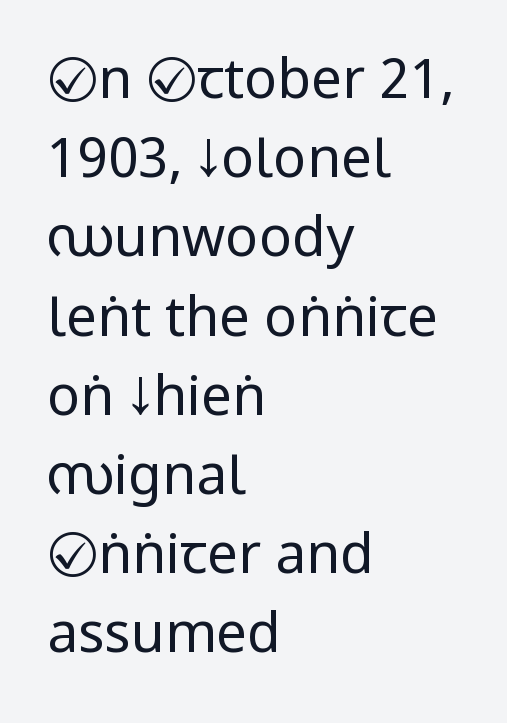
Line spacing here is normal. The lettering holds an erect, upright posture throughout. Stroke thickness stays within the range of a standard reading face or lighter. A typesetter would label this face a sans. Line beginnings align vertically; line endings do not. Beneath every word, the page is bare.
